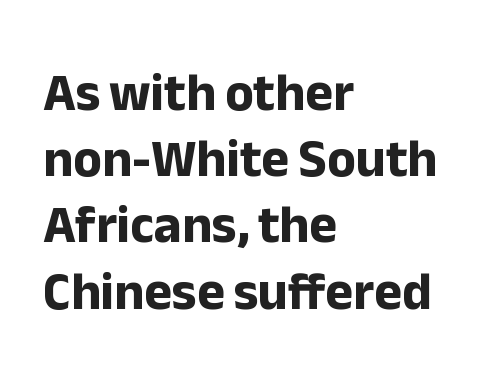
The rendering uses natural spacing where letterforms have individual widths. When letters stand straight like this, we call the style roman or upright. Regarding serifs, this sample does without them. As a designer I'd log this as weight 700, bold. Casual observation: everything's shoved over to the left.
